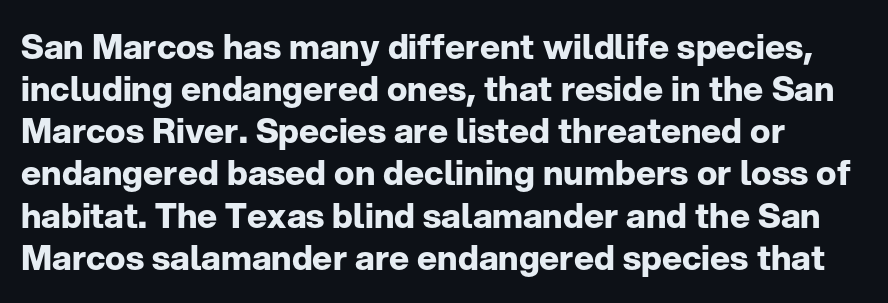
The passage shown is typed in a proportional face where columns would drift. Nobody touched the tracking dial on this one. Descender tails drop into unmarked territory. A sans-serif font was chosen for this passage. Unlike italic type, these characters show no tilt at all. The rendering uses a bold face; every stroke is thick and dark.
